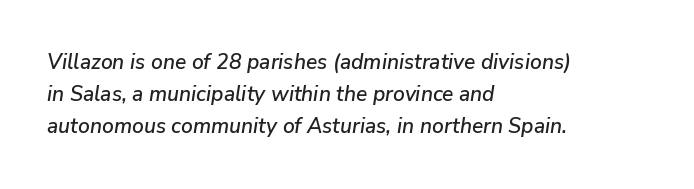
The image shows 21 px text type, italic (leaning right); set left-aligned, normal line spacing (1.53x), normal letter spacing, not underlined.
